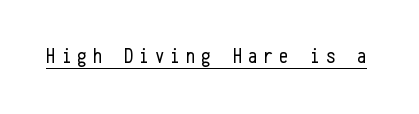
Each stroke keeps to a modest, everyday thickness or less. Notice how a bar underscores the lettering throughout. The letters are spread apart with noticeably loose tracking. The specimen reads as upright at a glance.
